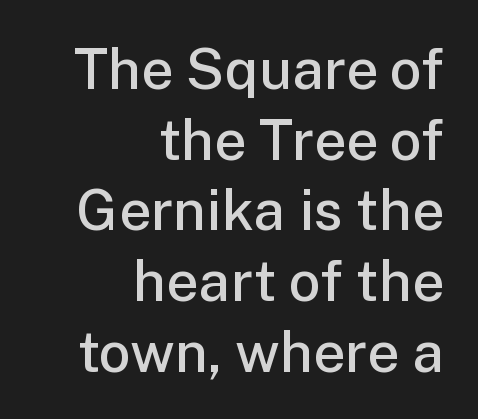
Q: Is the text bold? A: Semi-bold.
Q: Is the text italic (slanted)? A: No, it is upright.
Q: Is the typeface a serif or a sans-serif typeface? A: Sans-serif.
Q: Is the text underlined? A: No.
Q: How is the paragraph aligned? A: Right-aligned.
Q: Is the spacing between letters normal or unusually wide? A: Normal.
Q: Width (condensed, normal, or wide)? A: Normal.
Q: Stroke contrast? A: Low.
Q: x-height? A: Medium.
Q: Monospaced? A: No.
